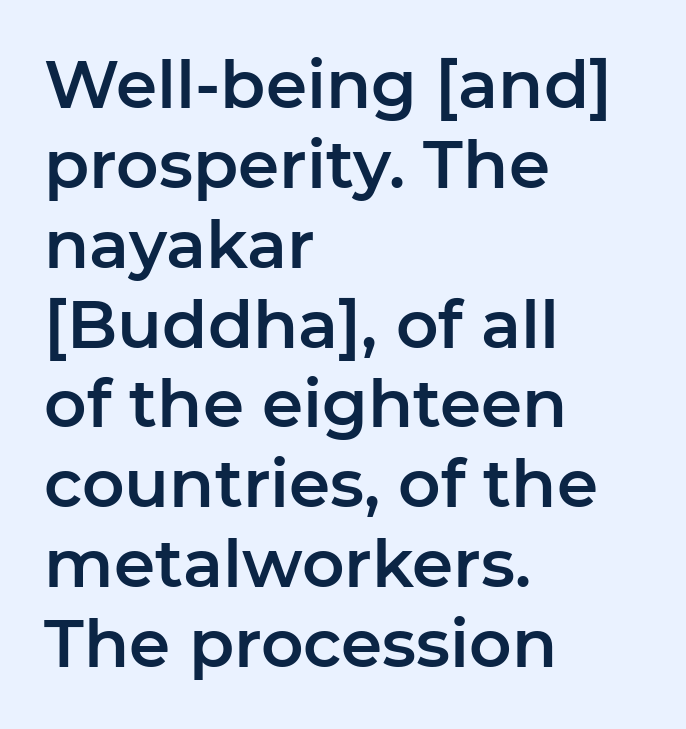
This rendering leaves character spacing at its baseline value. Layout note: lines flush left. Each letter keeps its own natural width here, so spacing adapts to shape. Tall strokes in this sample are plumb rather than angled.
